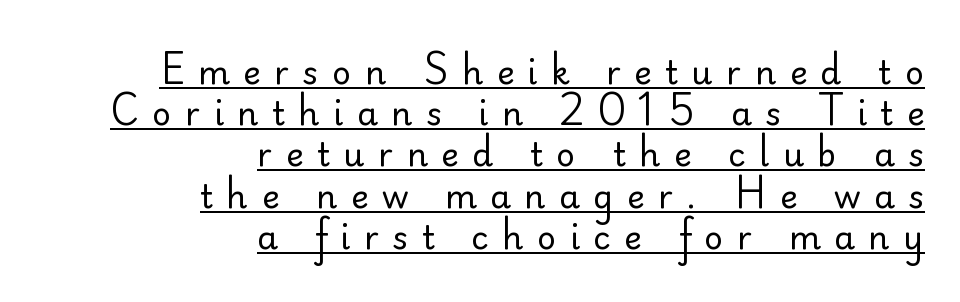
Q: Is the text bold? A: No.
Q: Is the text italic (slanted)? A: No, it is upright.
Q: Is the typeface a serif or a sans-serif typeface? A: Sans-serif.
Q: Is the text underlined? A: Yes.
Q: How is the paragraph aligned? A: Right-aligned.
Q: Is the spacing between letters normal or unusually wide? A: Unusually wide.
Q: Is the spacing between lines tight, normal or loose? A: Normal.
Q: Width (condensed, normal, or wide)? A: Normal.
Q: Stroke contrast? A: Low.
Q: x-height? A: Small.
Q: Monospaced? A: No.
